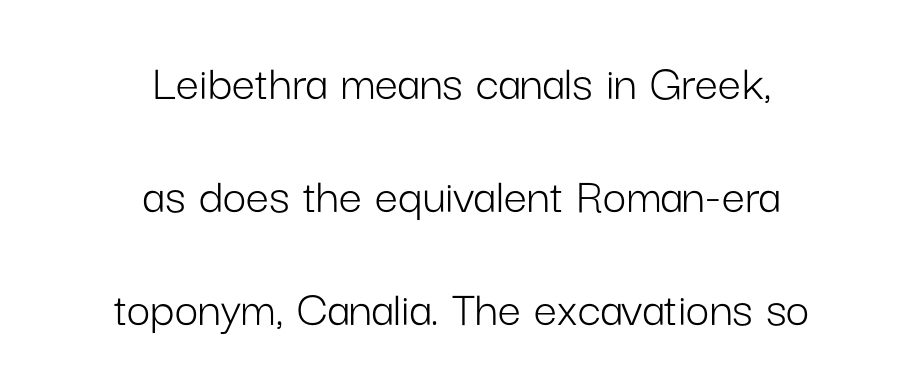
The image shows 52 px light sans-serif type, upright; set centered, loose line spacing (2.17x), normal letter spacing, not underlined; low stroke contrast and a medium x-height.
